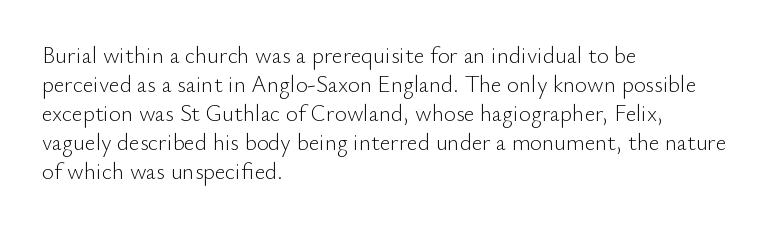
A typesetter would call this zero additional tracking. If you drew a line through each stem, it would be perfectly vertical. This block has exactly the height ordinary leading produces. Teacher's note: observe the even left margin — that is flush-left alignment. The area under the type is left untouched. This is not heavy type; no bold has been used.
